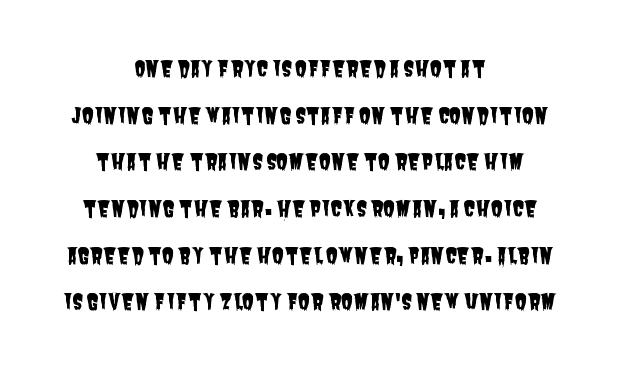
Q: Is the text underlined? A: No.
Q: How is the paragraph aligned? A: Centered.
Q: Is the spacing between letters normal or unusually wide? A: Normal.
Q: Is the spacing between lines tight, normal or loose? A: Loose.
